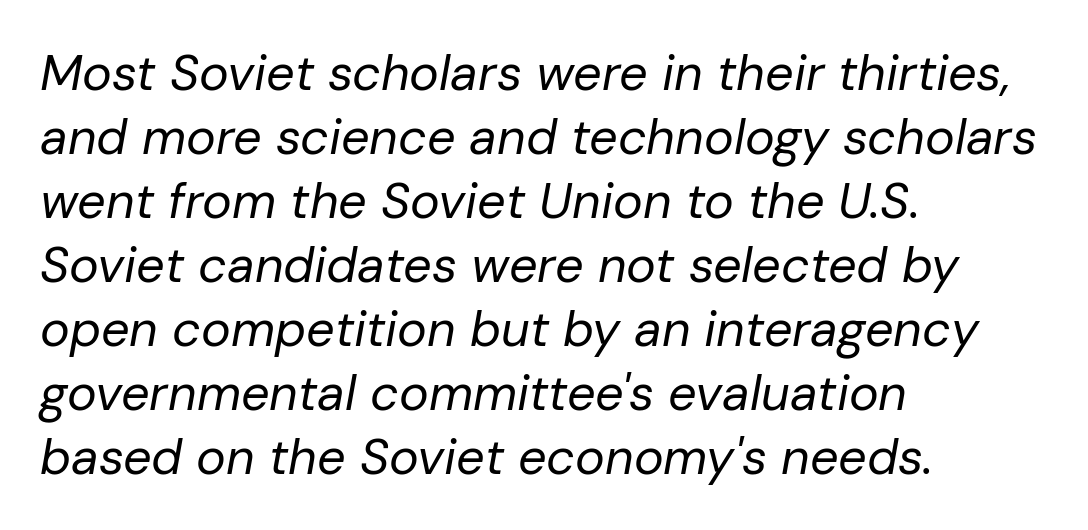
The passage shown stacks its lines at a standard gap. The strokes are not fattened; the text isn't bold. There's an unmistakable incline to the writing here. Looks like regular typesetting: each glyph gets only the width it needs.
